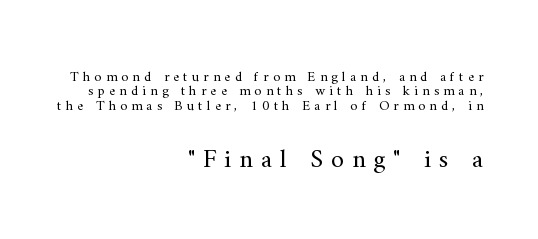
{"italic": "no", "bold": "no", "underline": "no", "align": "right", "line_spacing": "tight", "line_spacing_ratio": 1.02, "letter_spacing": "wide", "letter_spacing_em": 0.31, "larger_block": "second", "size_ratio": 1.86, "glyph_px": 26}
